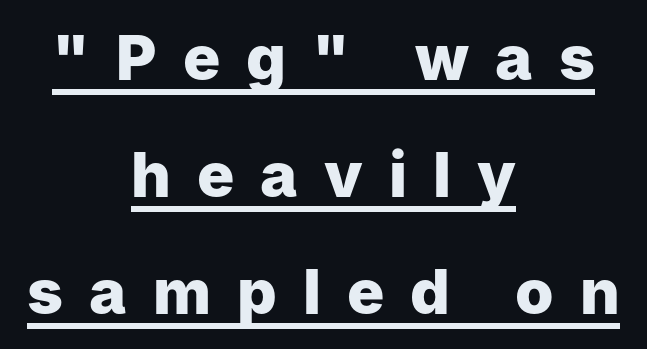
Q: Is the text bold? A: Yes.
Q: Is the text italic (slanted)? A: No, it is upright.
Q: Is the typeface a serif or a sans-serif typeface? A: Sans-serif.
Q: Is the text underlined? A: Yes.
Q: How is the paragraph aligned? A: Centered.
Q: Is the spacing between letters normal or unusually wide? A: Unusually wide.
Q: Width (condensed, normal, or wide)? A: Normal.
Q: Stroke contrast? A: Low.
Q: x-height? A: Medium.
Q: Monospaced? A: No.
